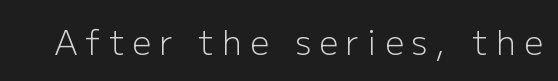
This sample uses a sans-serif face. Just letters on the line, the space beneath them empty. You can tell it's not italic because the verticals are truly vertical. Note the varied advance widths — an 'i' is clearly narrower than an 'm'. Is this a heavy cut? Hardly; it is regular or lighter.
